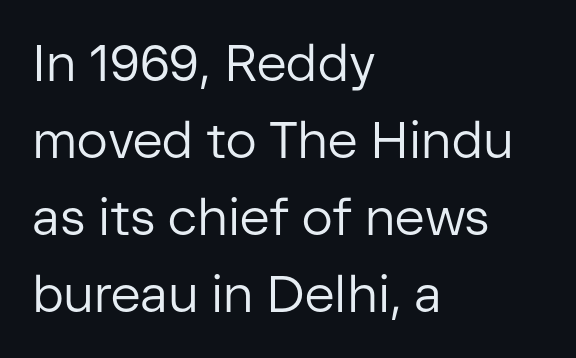
Q: Is the text bold? A: No.
Q: Is the text italic (slanted)? A: No, it is upright.
Q: Is the typeface a serif or a sans-serif typeface? A: Sans-serif.
Q: Is the text underlined? A: No.
Q: How is the paragraph aligned? A: Left-aligned.
Q: Is the spacing between letters normal or unusually wide? A: Normal.
Q: Is the spacing between lines tight, normal or loose? A: Normal.
Q: Width (condensed, normal, or wide)? A: Normal.
Q: Stroke contrast? A: Low.
Q: x-height? A: Medium.
Q: Monospaced? A: No.
